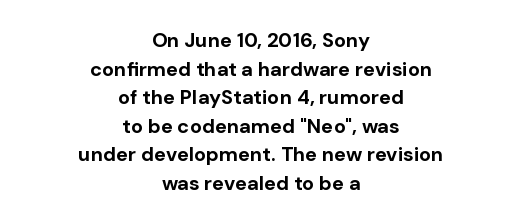
{"italic": "no", "bold": "yes", "underline": "no", "align": "center", "line_spacing": "normal", "line_spacing_ratio": 1.43, "letter_spacing": "normal", "letter_spacing_em": 0.0, "glyph_px": 20}
